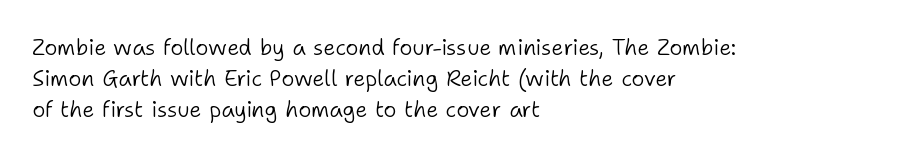
{"italic": "no", "bold": "no", "underline": "no", "align": "left", "line_spacing": "normal", "line_spacing_ratio": 1.42, "letter_spacing": "normal", "letter_spacing_em": 0.0, "glyph_px": 22}
